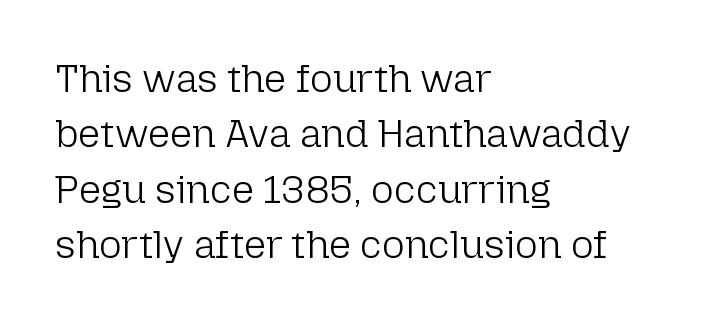
The lines in this sample share a left origin and differ only in where they stop. On a weight scale, this lands at 450 or below. No italicization has been applied; the sample stays upright. Regular leading.
